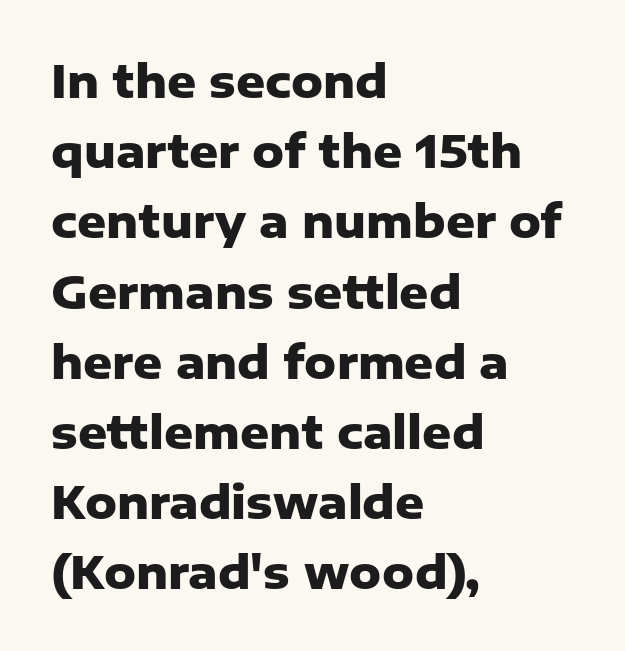
Here the designer chose a conventional face with non-uniform glyph widths. Baseline-to-baseline distance is the conventional proportion of letter height. The face used here is rendered with its standard letterfit. Heavy, bold letterforms.
